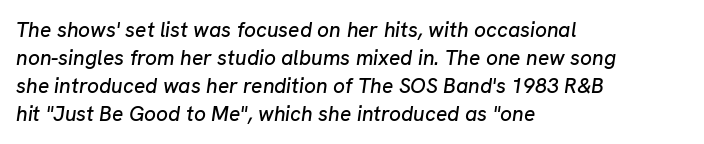
Q: Is the text italic (slanted)? A: Yes, it leans right by about 8 degrees.
Q: Is the text underlined? A: No.
Q: How is the paragraph aligned? A: Left-aligned.
Q: Is the spacing between letters normal or unusually wide? A: Normal.
Q: Is the spacing between lines tight, normal or loose? A: Normal.
